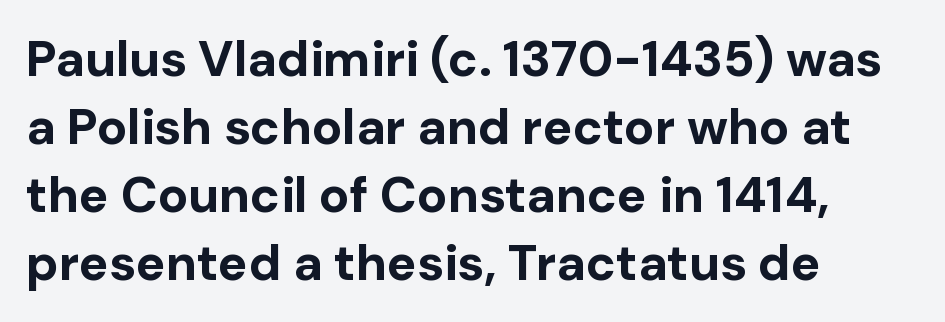
Visually the block forms a straight wall on the left and a jagged coastline on the right. The typesetting leans heavy: a genuine bold. Rendered with straight, roman letterforms. These lines are rendered in a variable-pitch font.
